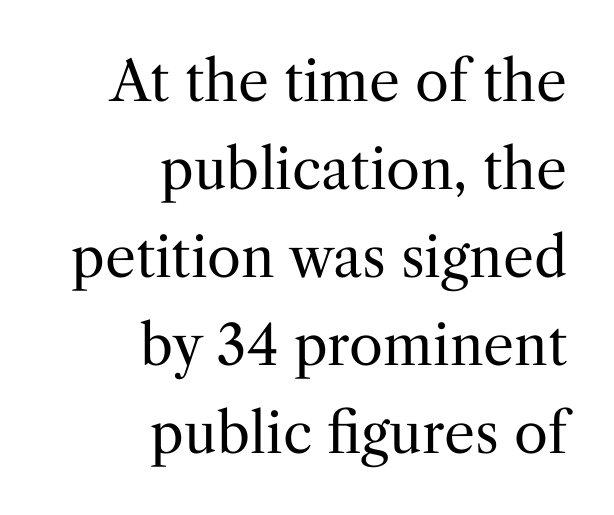
The image shows 55 px regular-weight serif type, upright; set right-aligned, normal line spacing (1.6x), normal letter spacing, not underlined; medium stroke contrast and a medium x-height.
